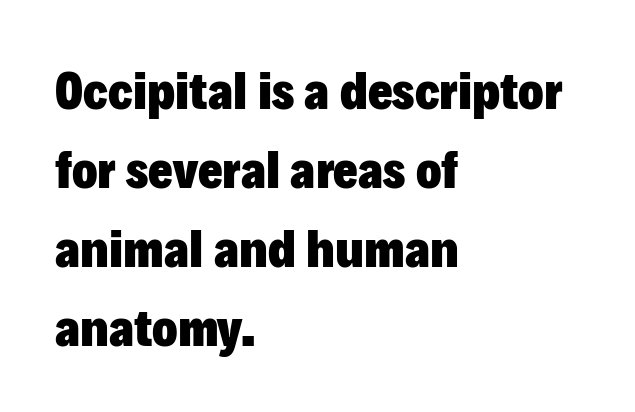
{"serif": "no", "italic": "no", "bold": "yes", "weight": "heavy", "width": "normal", "stroke_contrast": "low", "x_height": "medium", "monospaced": "no", "underline": "no", "align": "left", "line_spacing": "normal", "line_spacing_ratio": 1.49, "letter_spacing": "normal", "letter_spacing_em": 0.0, "glyph_px": 53}
